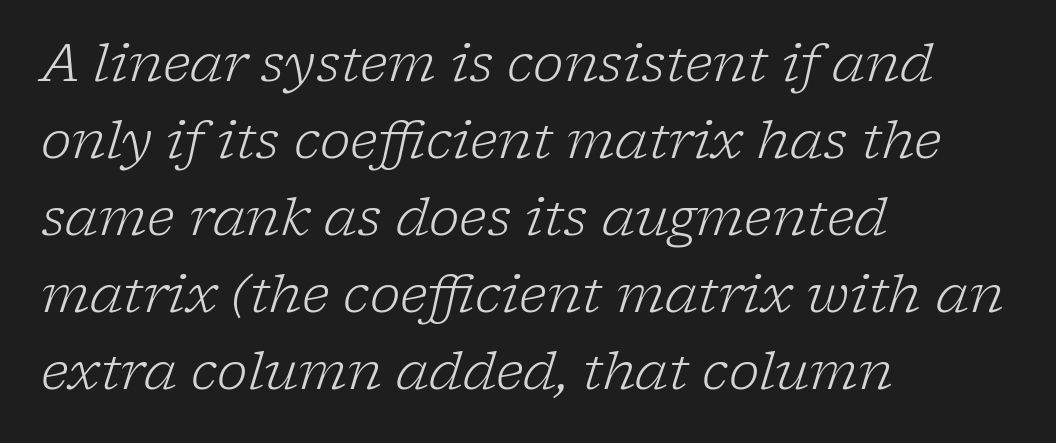
The image shows 52 px light serif type, italic (leaning right); set left-aligned, normal line spacing (1.48x), normal letter spacing, not underlined; low stroke contrast and a medium x-height.
